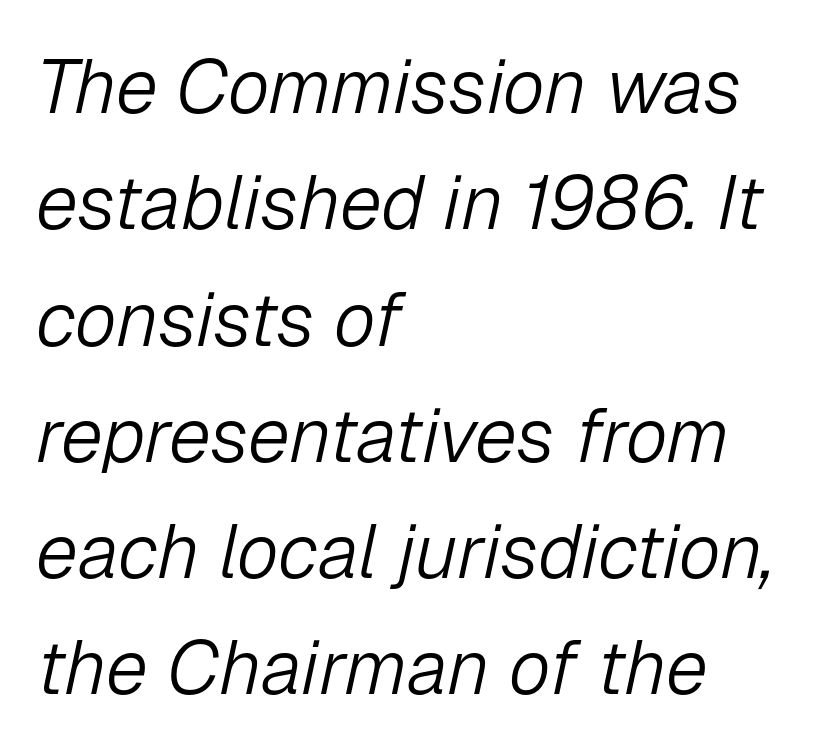
{"italic": "yes", "lean": "right", "slant_degrees": 12, "bold": "no", "weight": "light", "width": "normal", "stroke_contrast": "low", "x_height": "medium", "monospaced": "no", "underline": "no", "align": "left", "line_spacing": "normal", "line_spacing_ratio": 1.53, "letter_spacing": "normal", "letter_spacing_em": 0.0, "glyph_px": 76}
